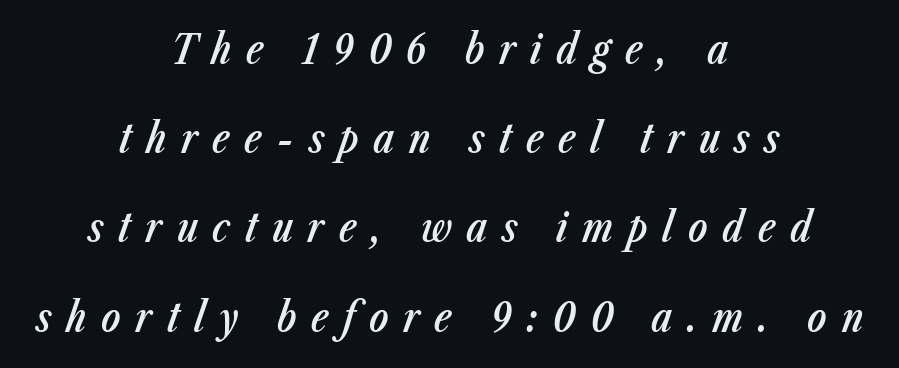
{"italic": "yes", "lean": "right", "slant_degrees": 23, "bold": "semi", "weight": "semibold", "width": "condensed", "stroke_contrast": "low", "x_height": "medium", "monospaced": "no", "underline": "no", "align": "center", "line_spacing": "loose", "line_spacing_ratio": 2.23, "letter_spacing": "wide", "letter_spacing_em": 0.36, "glyph_px": 40}
